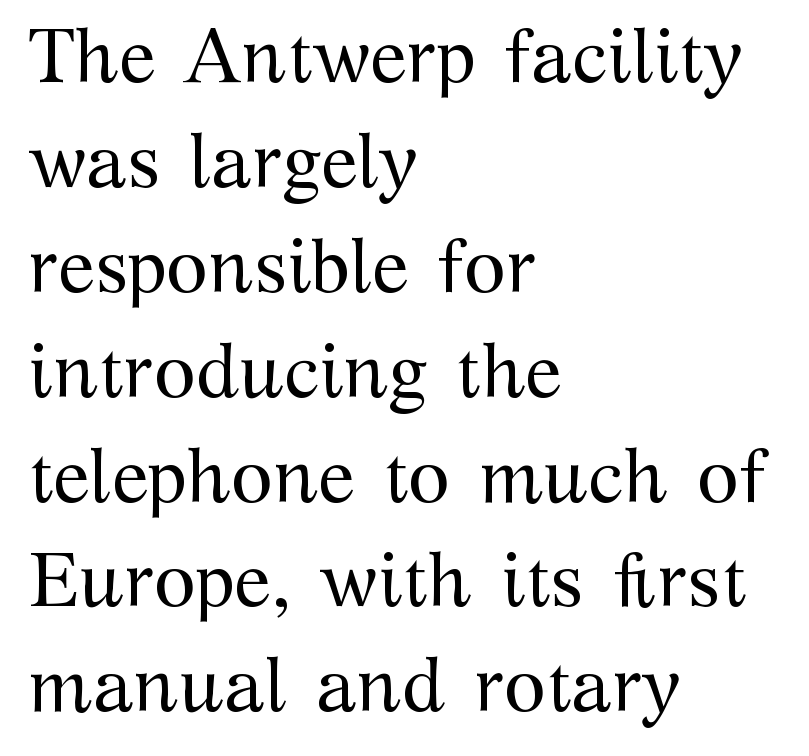
{"serif": "yes", "italic": "no", "bold": "no", "weight": "regular", "width": "normal", "stroke_contrast": "medium", "x_height": "medium", "monospaced": "no", "underline": "no", "align": "left", "line_spacing": "normal", "line_spacing_ratio": 1.38, "letter_spacing": "normal", "letter_spacing_em": 0.0, "glyph_px": 76}
